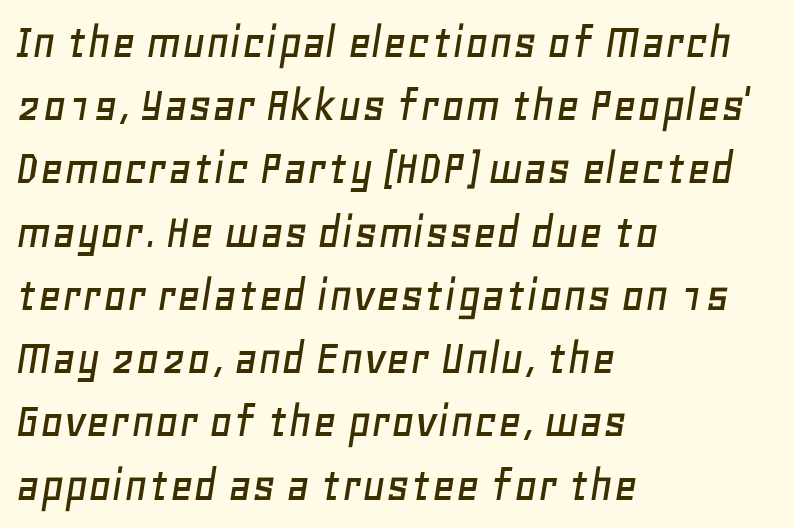
The image shows 51 px text type, italic (leaning right); set left-aligned, line spacing 1.24x, normal letter spacing, not underlined; low stroke contrast and a large x-height.
